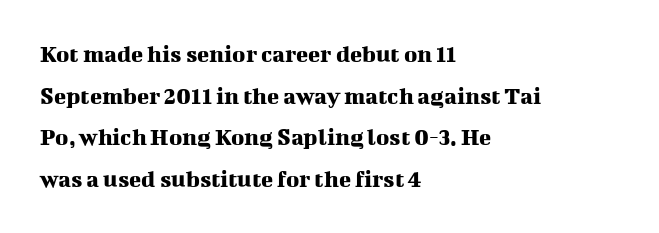
Compared with a centered layout, this one pins lines to the left instead. The font's upright variant was chosen for this text. Decoration check: the copy has no underline. Letter spacing: default. These lines sit exactly where default settings would place them.
